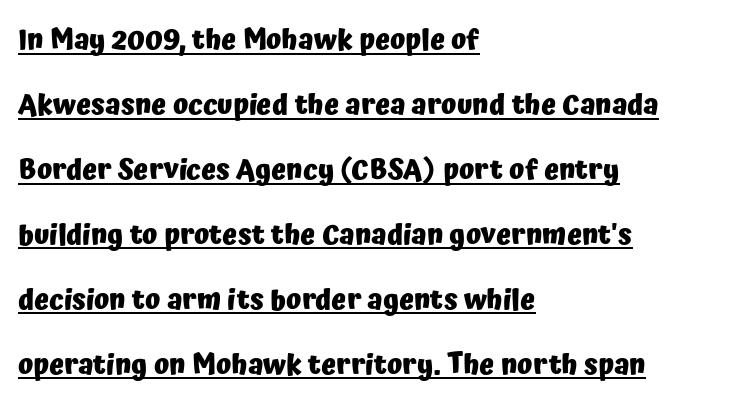
Students, note that the glyphs here touch the page at normal intervals. Look at the stroke-to-counter ratio: heavy, a bold. The lines in this sample share a left origin and differ only in where they stop. Tall strokes in this sample are plumb rather than angled.
